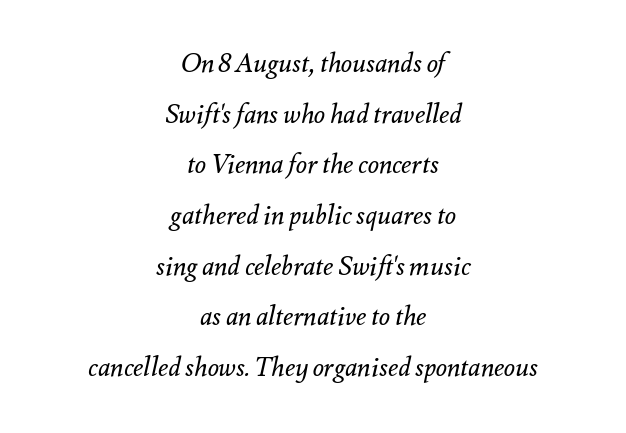
Unmarked baselines from the first word to the last. In terms of posture, this sample is oblique. The passage is arranged like a title page — every line centered. Is this a heavy cut? Hardly; it is regular or lighter. The space between consecutive lines is lavish. Look at the tracking — it's just the regular setting, nothing added.
